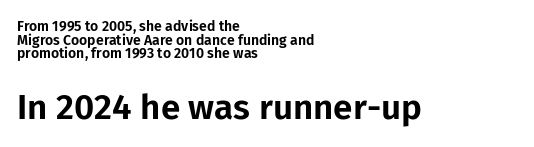
Q: Is the text italic (slanted)? A: No, it is upright.
Q: Is the typeface a serif or a sans-serif typeface? A: Sans-serif.
Q: Is the text underlined? A: No.
Q: How is the paragraph aligned? A: Left-aligned.
Q: Is the spacing between letters normal or unusually wide? A: Normal.
Q: Is the spacing between lines tight, normal or loose? A: Tight.
Q: Which block of text is set in a larger size, the first (top) or the second (bottom)? A: The second (bottom) one.
Q: Width (condensed, normal, or wide)? A: Normal.
Q: Stroke contrast? A: Low.
Q: x-height? A: Medium.
Q: Monospaced? A: No.
